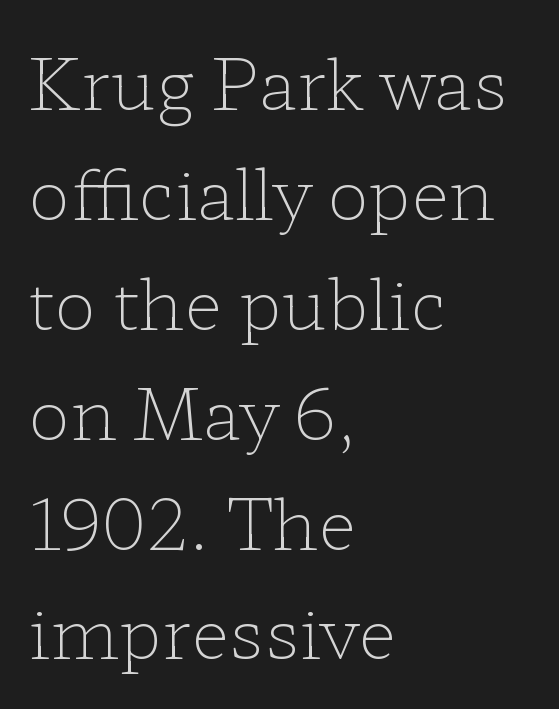
{"serif": "yes", "italic": "no", "bold": "no", "weight": "light", "width": "wide", "stroke_contrast": "low", "x_height": "medium", "monospaced": "no", "underline": "no", "align": "left", "line_spacing": "normal", "line_spacing_ratio": 1.57, "letter_spacing": "normal", "letter_spacing_em": 0.0, "glyph_px": 70}
